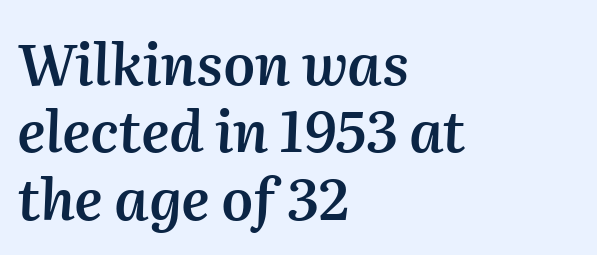
The image shows 57 px semibold type, italic (leaning right); set left-aligned, line spacing 1.18x, normal letter spacing, not underlined; medium stroke contrast and a medium x-height.
